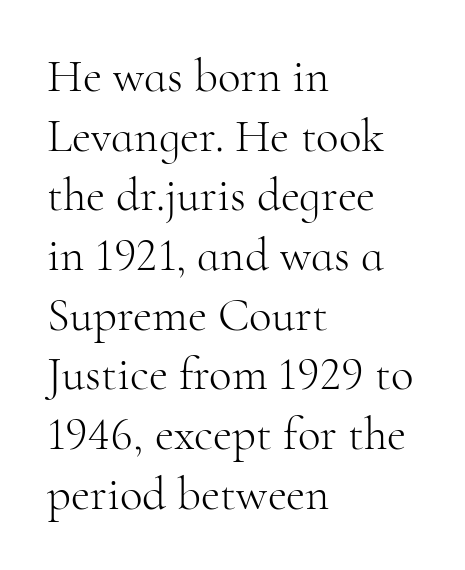
{"serif": "yes", "italic": "no", "bold": "no", "weight": "light", "width": "normal", "stroke_contrast": "high", "x_height": "small", "monospaced": "no", "underline": "no", "align": "left", "line_spacing": "normal", "line_spacing_ratio": 1.27, "letter_spacing": "normal", "letter_spacing_em": 0.0, "glyph_px": 47}
